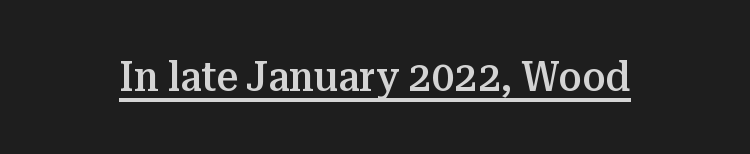
{"serif": "yes", "italic": "no", "bold": "semi", "weight": "semibold", "width": "normal", "stroke_contrast": "medium", "x_height": "medium", "monospaced": "no", "underline": "yes", "letter_spacing": "normal", "letter_spacing_em": 0.0, "glyph_px": 42}
